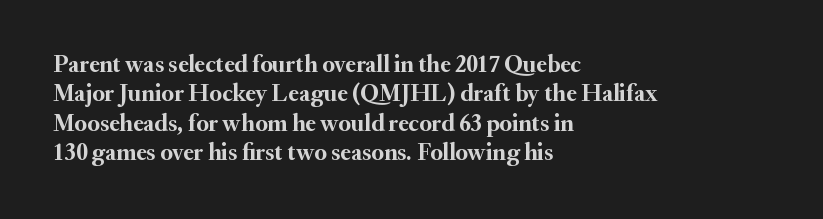
{"italic": "no", "bold": "yes", "underline": "no", "align": "left", "line_spacing_ratio": 1.22, "letter_spacing": "normal", "letter_spacing_em": 0.0, "glyph_px": 24}
